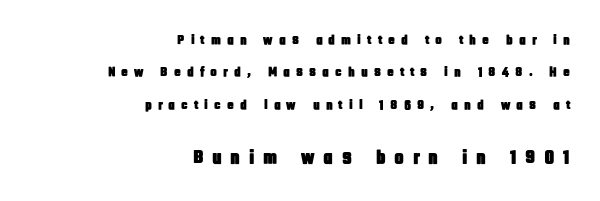
{"italic": "no", "underline": "no", "align": "right", "line_spacing": "loose", "line_spacing_ratio": 2.31, "letter_spacing": "wide", "letter_spacing_em": 0.43, "larger_block": "second", "size_ratio": 1.43, "glyph_px": 20}
